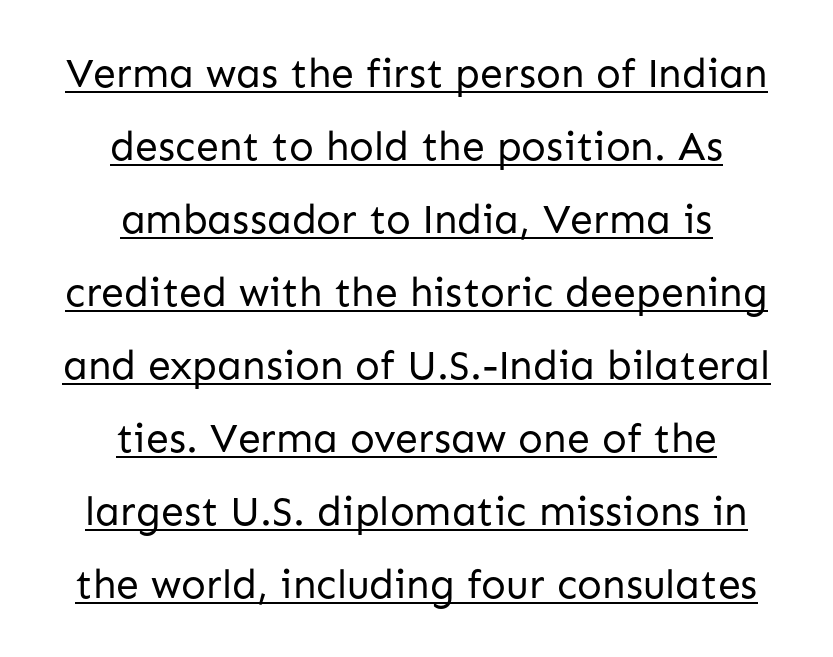
Q: Is the text bold? A: No.
Q: Is the text italic (slanted)? A: No, it is upright.
Q: Is the typeface a serif or a sans-serif typeface? A: Sans-serif.
Q: Is the text underlined? A: Yes.
Q: How is the paragraph aligned? A: Centered.
Q: Is the spacing between letters normal or unusually wide? A: Normal.
Q: Width (condensed, normal, or wide)? A: Normal.
Q: Stroke contrast? A: Low.
Q: x-height? A: Medium.
Q: Monospaced? A: No.
